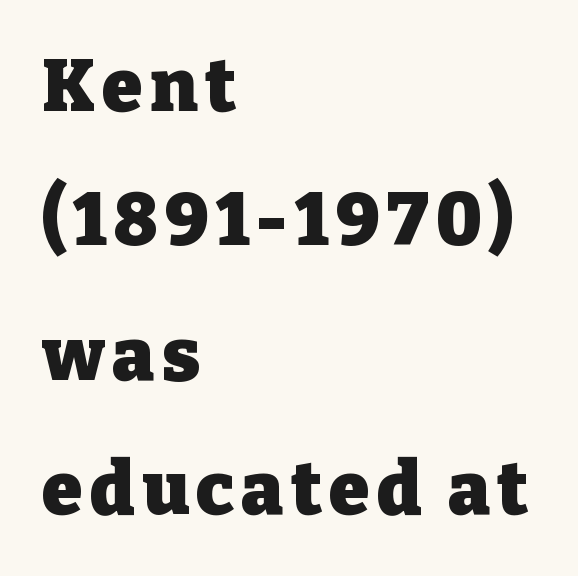
Q: Is the text bold? A: Yes.
Q: Is the text italic (slanted)? A: No, it is upright.
Q: Is the typeface a serif or a sans-serif typeface? A: Serif.
Q: Is the text underlined? A: No.
Q: How is the paragraph aligned? A: Left-aligned.
Q: Width (condensed, normal, or wide)? A: Normal.
Q: Stroke contrast? A: Low.
Q: x-height? A: Medium.
Q: Monospaced? A: No.
